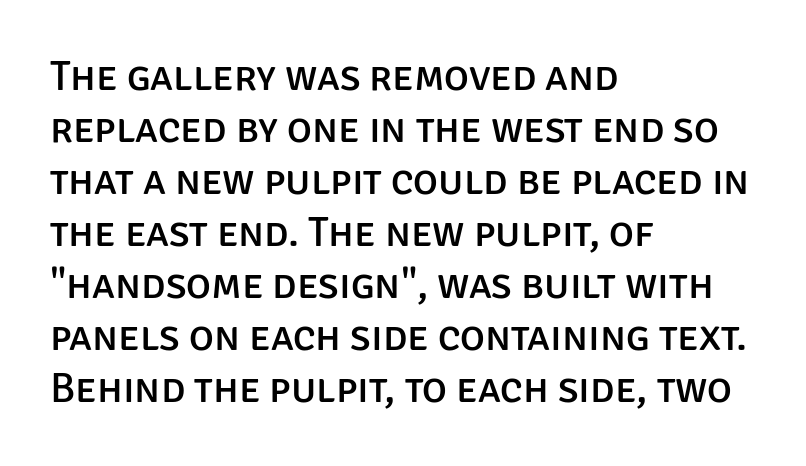
Q: Is the text italic (slanted)? A: No, it is upright.
Q: Is the typeface a serif or a sans-serif typeface? A: Sans-serif.
Q: Is the text underlined? A: No.
Q: How is the paragraph aligned? A: Left-aligned.
Q: Is the spacing between letters normal or unusually wide? A: Normal.
Q: Width (condensed, normal, or wide)? A: Normal.
Q: Stroke contrast? A: Low.
Q: x-height? A: Large.
Q: Monospaced? A: No.
